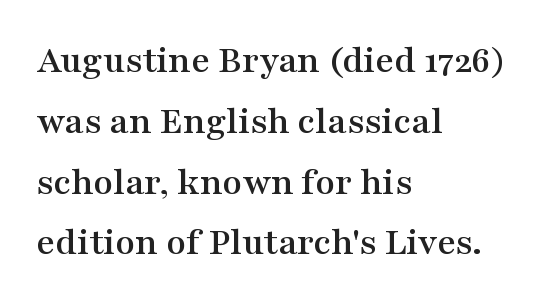
{"serif": "yes", "italic": "no", "width": "wide", "stroke_contrast": "medium", "x_height": "medium", "monospaced": "no", "underline": "no", "align": "left", "line_spacing": "normal", "line_spacing_ratio": 1.52, "letter_spacing": "normal", "letter_spacing_em": 0.0, "glyph_px": 40}
